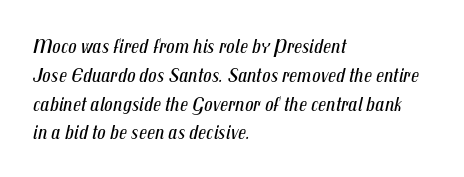
{"italic": "yes", "lean": "right", "slant_degrees": 12, "bold": "no", "underline": "no", "align": "left", "line_spacing": "normal", "line_spacing_ratio": 1.37, "letter_spacing": "normal", "letter_spacing_em": 0.0, "glyph_px": 21}
